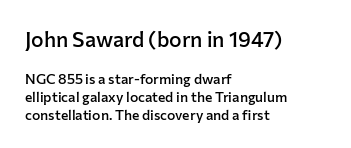
The image shows 21 px text type, upright; set left-aligned, normal line spacing (1.28x), normal letter spacing, not underlined; the first (top) block is 1.5x larger.
